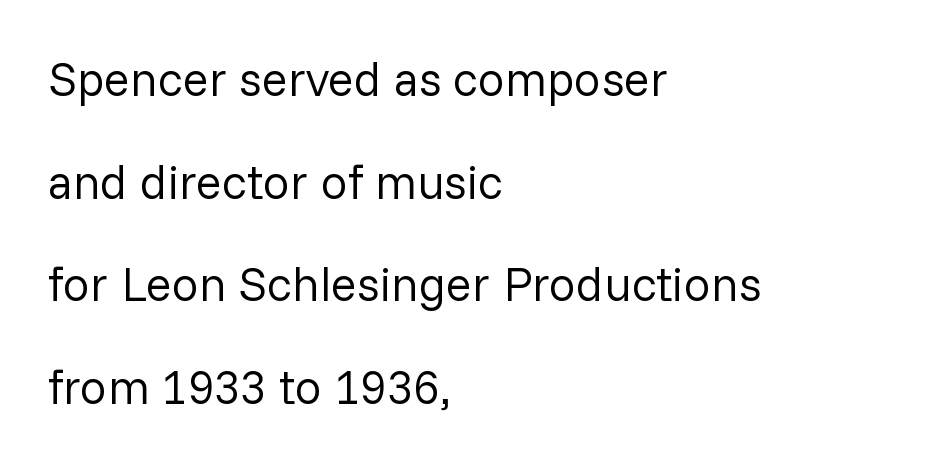
Q: Is the text bold? A: No.
Q: Is the text italic (slanted)? A: No, it is upright.
Q: Is the typeface a serif or a sans-serif typeface? A: Sans-serif.
Q: Is the text underlined? A: No.
Q: How is the paragraph aligned? A: Left-aligned.
Q: Is the spacing between letters normal or unusually wide? A: Normal.
Q: Is the spacing between lines tight, normal or loose? A: Loose.
Q: Width (condensed, normal, or wide)? A: Normal.
Q: Stroke contrast? A: Low.
Q: x-height? A: Medium.
Q: Monospaced? A: No.
